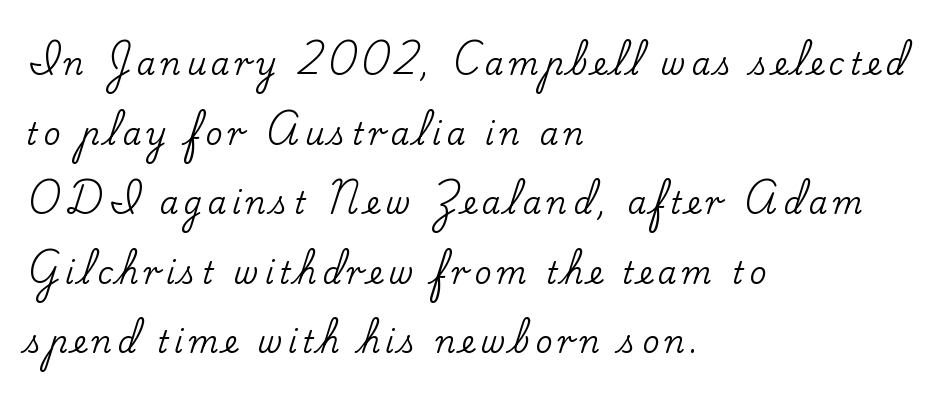
The string is rendered with underlining switched off. The rendering shows small feet on the letterforms — a serif design. Every row of glyphs begins at an identical x-position on the left.
